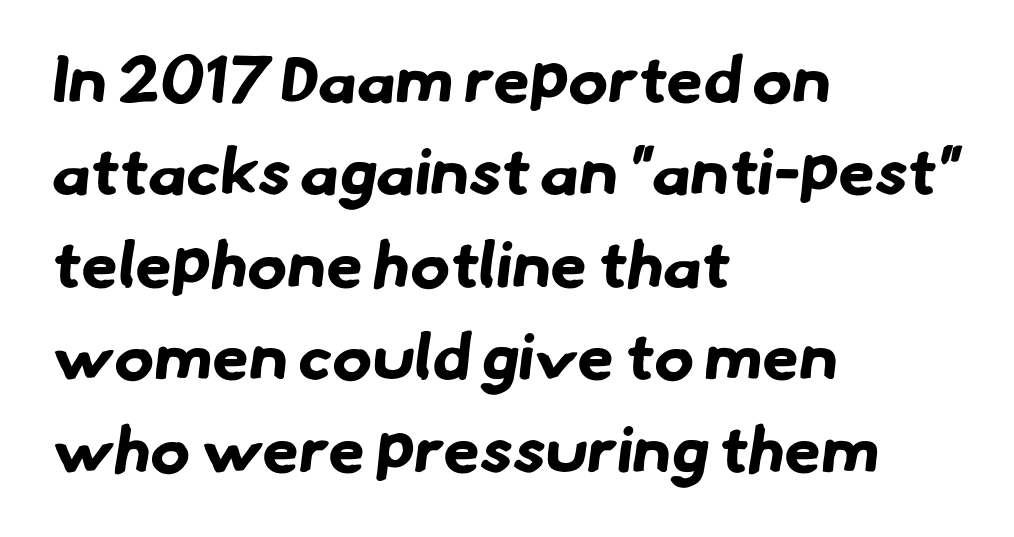
Q: Is the text bold? A: Yes.
Q: Is the typeface a serif or a sans-serif typeface? A: Sans-serif.
Q: Is the text underlined? A: No.
Q: How is the paragraph aligned? A: Left-aligned.
Q: Is the spacing between letters normal or unusually wide? A: Normal.
Q: Is the spacing between lines tight, normal or loose? A: Normal.
Q: Width (condensed, normal, or wide)? A: Normal.
Q: Stroke contrast? A: Low.
Q: x-height? A: Small.
Q: Monospaced? A: No.
